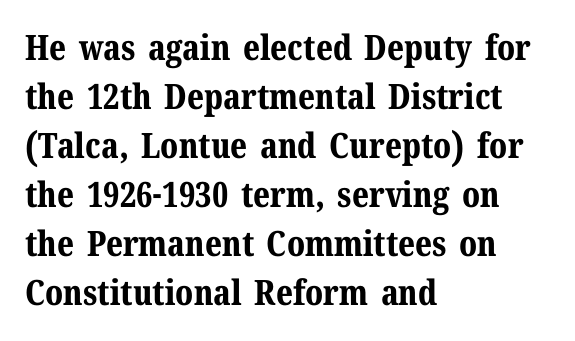
The image shows 35 px bold serif type, upright; set left-aligned, normal line spacing (1.4x), normal letter spacing, not underlined; medium stroke contrast and a medium x-height.
